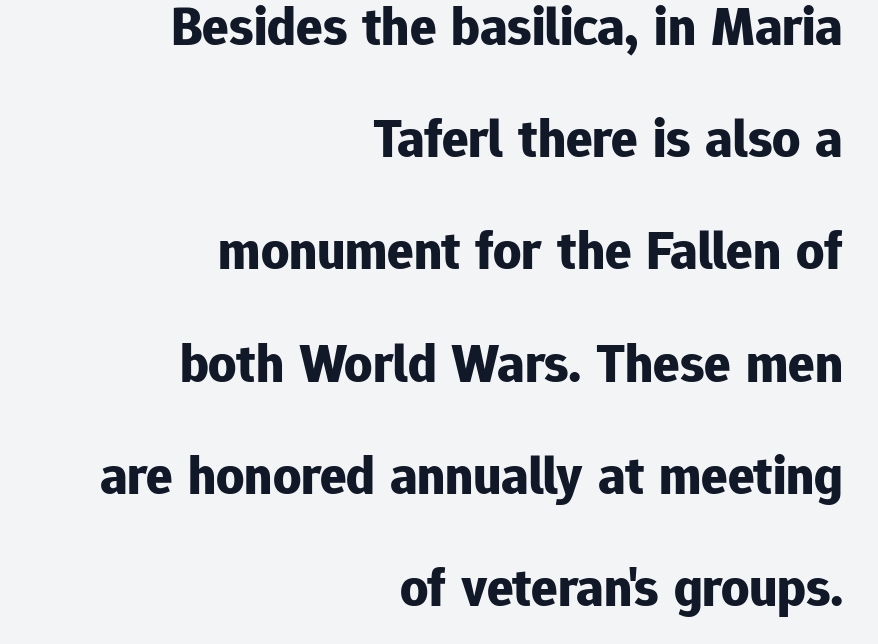
The rendering uses natural spacing where letterforms have individual widths. There is no visible air inserted between adjacent glyphs. The paragraph has a hard right edge and a soft left edge. Ordinary non-slanted type is in use. The letters are bold, with thick, heavy strokes. Look at the bottom of the vertical strokes: they stop flat, with no serifs.
